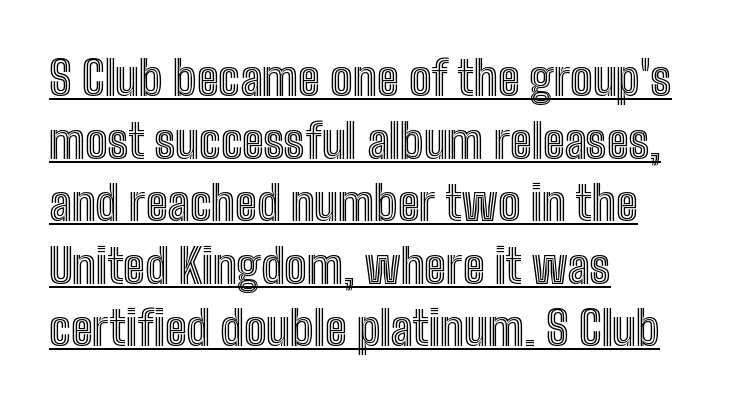
The image shows 47 px condensed type, upright; set left-aligned, normal line spacing (1.33x), normal letter spacing, underlined; a medium x-height.
